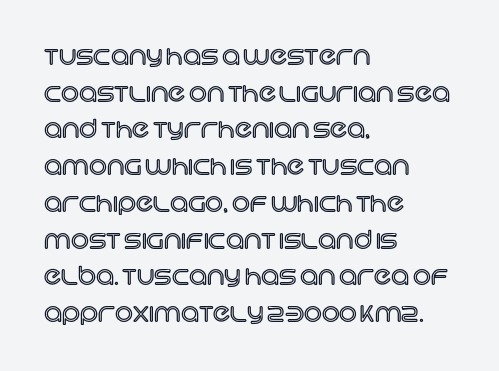
The image shows 25 px text type, upright; set left-aligned, normal line spacing (1.47x), normal letter spacing, not underlined.
